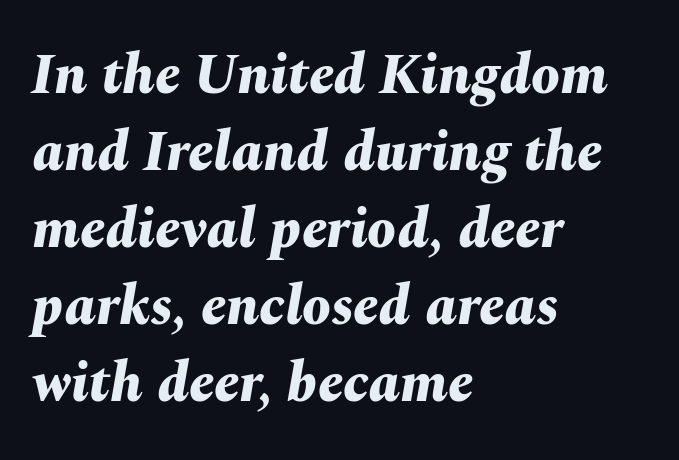
{"italic": "yes", "lean": "right", "slant_degrees": 10, "bold": "yes", "weight": "bold", "width": "normal", "stroke_contrast": "medium", "x_height": "medium", "monospaced": "no", "underline": "no", "align": "left", "line_spacing": "normal", "line_spacing_ratio": 1.35, "letter_spacing": "normal", "letter_spacing_em": 0.0, "glyph_px": 57}
